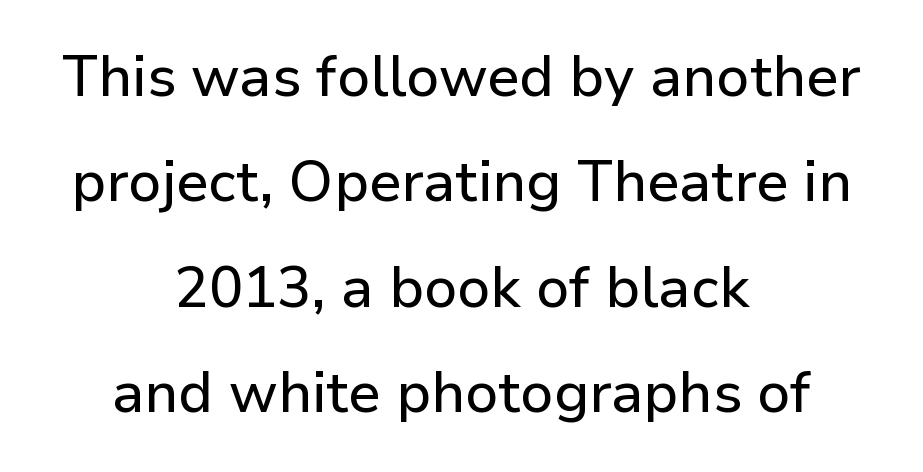
This is sans-serif lettering, the kind often seen on screens and signage. Letters rest on an invisible, unmarked baseline. A roman cut, with each character standing at attention. Varying glyph widths throughout — classic text-font behaviour.
